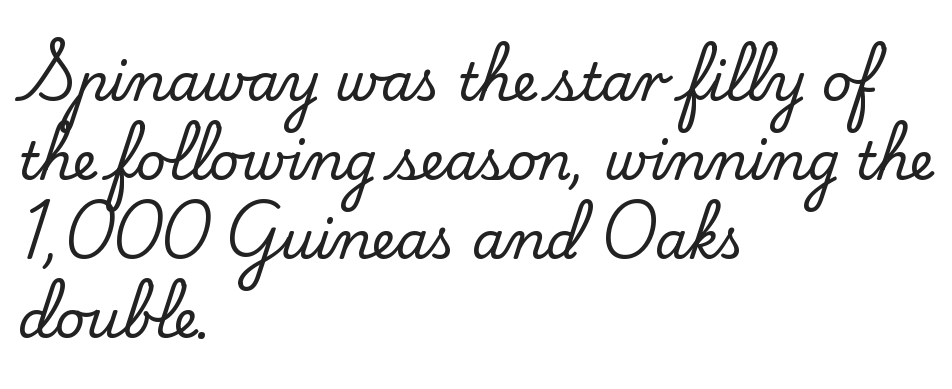
{"serif": "yes", "width": "normal", "stroke_contrast": "low", "x_height": "small", "monospaced": "no", "underline": "no", "align": "left", "line_spacing": "normal", "line_spacing_ratio": 1.52, "letter_spacing": "normal", "letter_spacing_em": 0.0, "glyph_px": 52}
